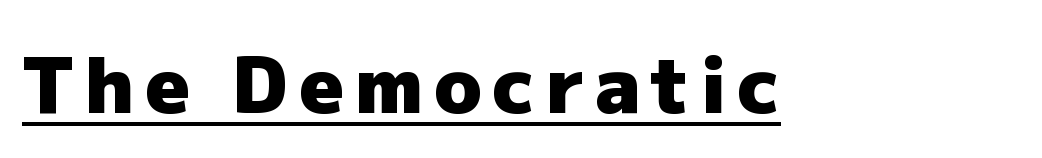
The image shows 78 px heavy sans-serif type, upright; set underlined; low stroke contrast and a medium x-height.
